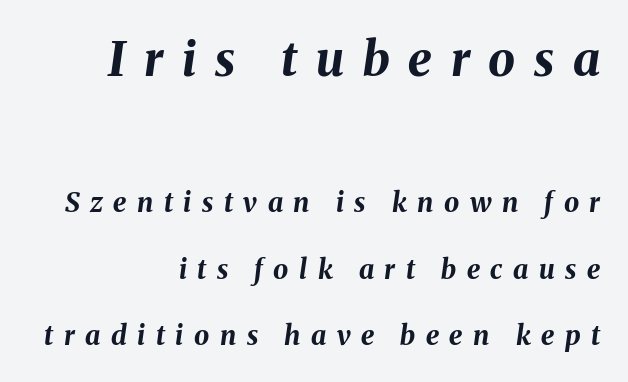
{"italic": "yes", "lean": "right", "slant_degrees": 8, "bold": "yes", "weight": "bold", "width": "normal", "stroke_contrast": "medium", "x_height": "medium", "monospaced": "no", "underline": "no", "align": "right", "line_spacing": "loose", "line_spacing_ratio": 2.47, "letter_spacing": "wide", "letter_spacing_em": 0.39, "larger_block": "first", "size_ratio": 1.78, "glyph_px": 48}
